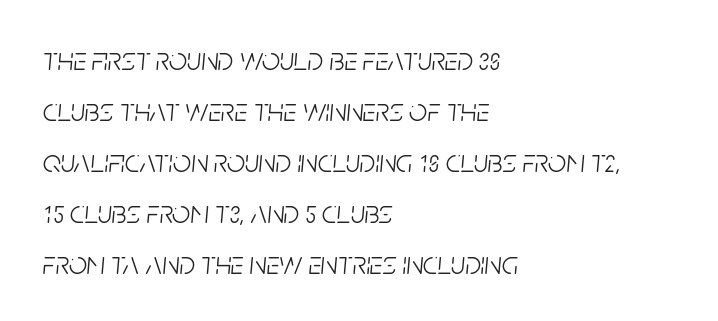
Q: Is the text bold? A: No.
Q: Is the text italic (slanted)? A: Yes, it leans right by about 5 degrees.
Q: Is the text underlined? A: No.
Q: How is the paragraph aligned? A: Left-aligned.
Q: Is the spacing between letters normal or unusually wide? A: Normal.
Q: Is the spacing between lines tight, normal or loose? A: Normal.
Q: Width (condensed, normal, or wide)? A: Condensed.
Q: Stroke contrast? A: Low.
Q: x-height? A: Large.
Q: Monospaced? A: No.
